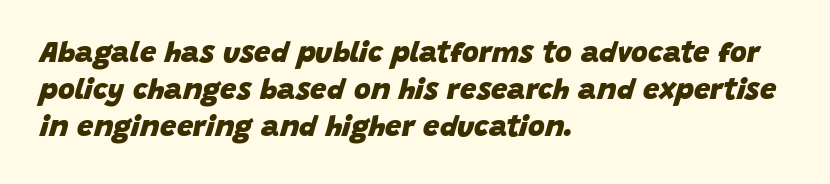
{"italic": "yes", "lean": "right", "slant_degrees": 15, "bold": "yes", "weight": "heavy", "width": "normal", "stroke_contrast": "low", "x_height": "large", "monospaced": "no", "underline": "no", "align": "left", "line_spacing": "normal", "line_spacing_ratio": 1.27, "letter_spacing": "normal", "letter_spacing_em": 0.0, "glyph_px": 29}
